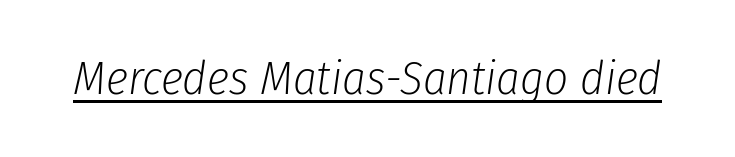
Q: Is the text bold? A: No.
Q: Is the text italic (slanted)? A: Yes, it leans right by about 8 degrees.
Q: Is the text underlined? A: Yes.
Q: Is the spacing between letters normal or unusually wide? A: Normal.
Q: Width (condensed, normal, or wide)? A: Condensed.
Q: Stroke contrast? A: Low.
Q: x-height? A: Medium.
Q: Monospaced? A: No.
